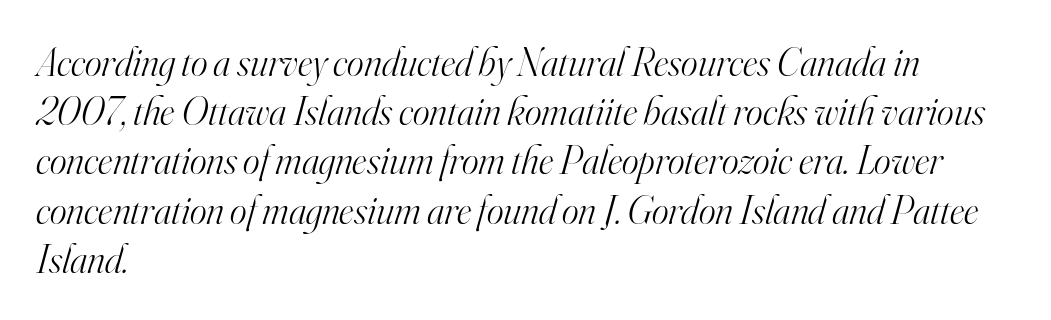
Q: Is the text bold? A: No.
Q: Is the text italic (slanted)? A: Yes, it leans right by about 16 degrees.
Q: Is the typeface a serif or a sans-serif typeface? A: Serif.
Q: Is the text underlined? A: No.
Q: How is the paragraph aligned? A: Left-aligned.
Q: Is the spacing between letters normal or unusually wide? A: Normal.
Q: Width (condensed, normal, or wide)? A: Normal.
Q: Stroke contrast? A: High.
Q: x-height? A: Small.
Q: Monospaced? A: No.
